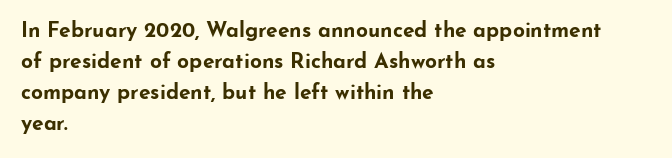
Q: Is the text bold? A: Yes.
Q: Is the text italic (slanted)? A: No, it is upright.
Q: Is the text underlined? A: No.
Q: How is the paragraph aligned? A: Left-aligned.
Q: Is the spacing between letters normal or unusually wide? A: Normal.
Q: Is the spacing between lines tight, normal or loose? A: Normal.
